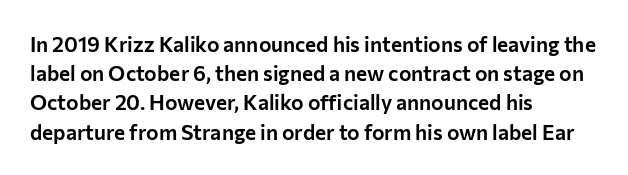
The image shows 21 px text type, upright; set left-aligned, normal line spacing (1.39x), normal letter spacing, not underlined.
